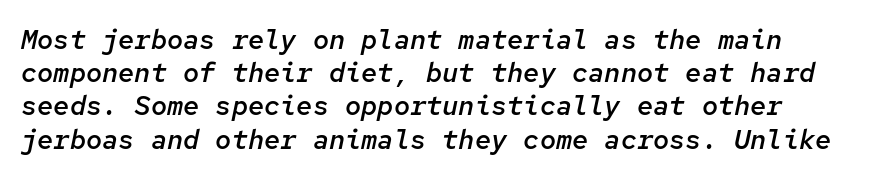
Each glyph is drawn with semibold strokes, heavier than normal yet not fully bold. You could call the tracking neutral — neither tight nor loose. It's the slanting kind of type. Only glyphs here, with clear space below each row.
